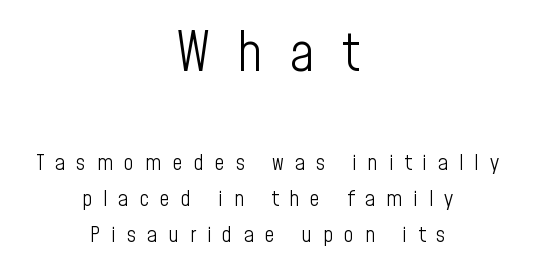
The image shows 54 px light, condensed sans-serif type, upright; set centered, normal line spacing (1.63x), unusually wide letter spacing (+0.5 em), not underlined; the first (top) block is 2.45x larger; low stroke contrast and a medium x-height.
